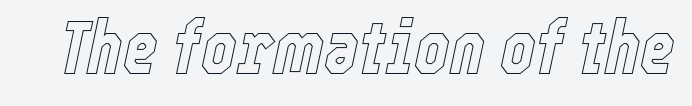
The image shows 75 px condensed type, italic (leaning right); set normal letter spacing, not underlined; a medium x-height.
